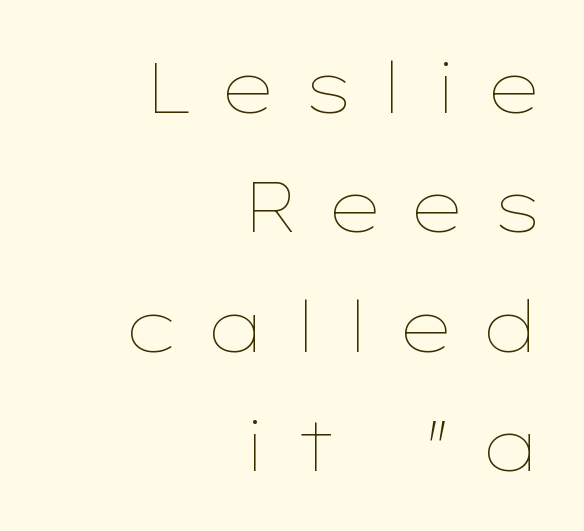
Q: Is the text bold? A: No.
Q: Is the text italic (slanted)? A: No, it is upright.
Q: Is the text underlined? A: No.
Q: How is the paragraph aligned? A: Right-aligned.
Q: Is the spacing between letters normal or unusually wide? A: Unusually wide.
Q: Is the spacing between lines tight, normal or loose? A: Normal.
Q: Width (condensed, normal, or wide)? A: Wide.
Q: Stroke contrast? A: Low.
Q: x-height? A: Medium.
Q: Monospaced? A: No.
